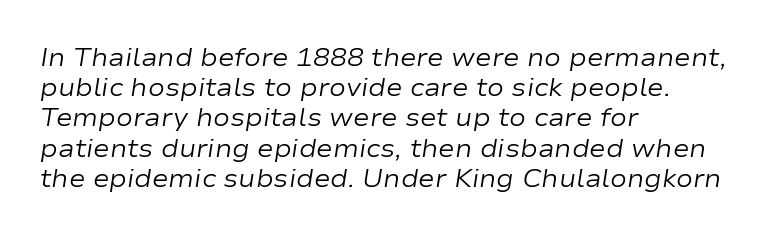
The lines are quadded left. Observe the lean: these are italic letterforms. Nobody touched the tracking dial on this one. Stems here are at most as thick as an everyday book face.
